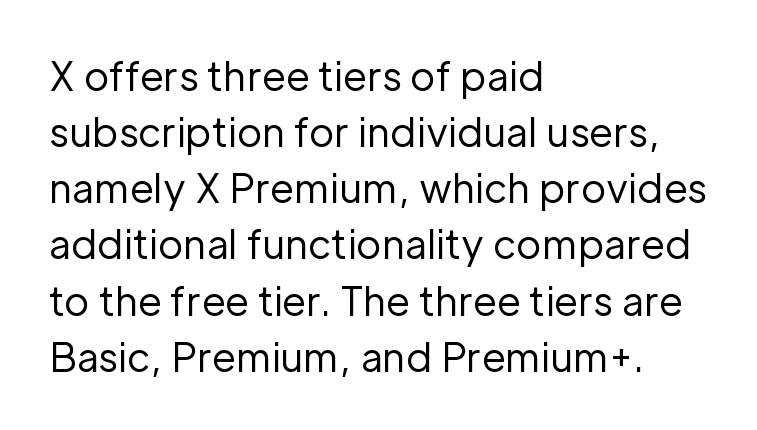
The image shows 39 px regular-weight sans-serif type, upright; set left-aligned, normal line spacing (1.44x), normal letter spacing, not underlined; low stroke contrast and a medium x-height.
